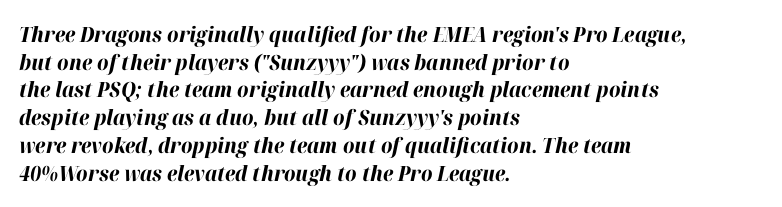
The image shows 21 px bold type, italic (leaning right); set left-aligned, normal line spacing (1.32x), normal letter spacing, not underlined.
